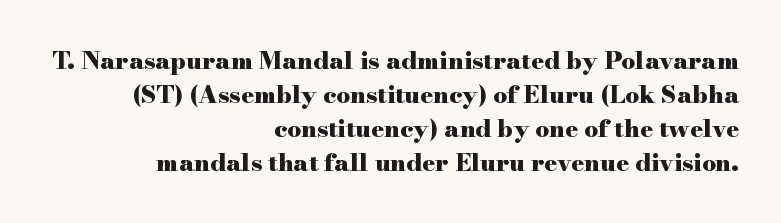
The image shows 24 px bold type, upright; set right-aligned, normal line spacing (1.41x), normal letter spacing, not underlined.
